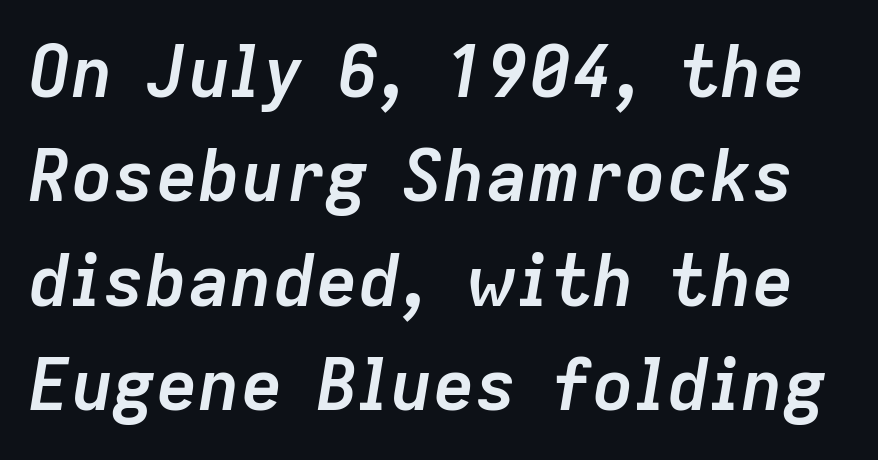
You could call the tracking neutral — neither tight nor loose. The foot of each line stays bare and open. Horizontal bands of white between lines are of average thickness. Is this a fixed-width face? No — the glyphs have proportional, varying widths.
